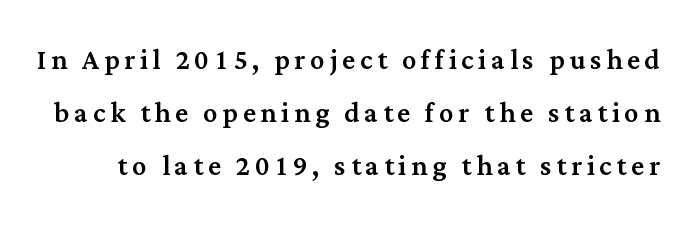
You can tell from the footed stems that serif type was used. The words here are not underlined. These lines are rendered in a variable-pitch font. Nope, not italic — everything's standing straight.
